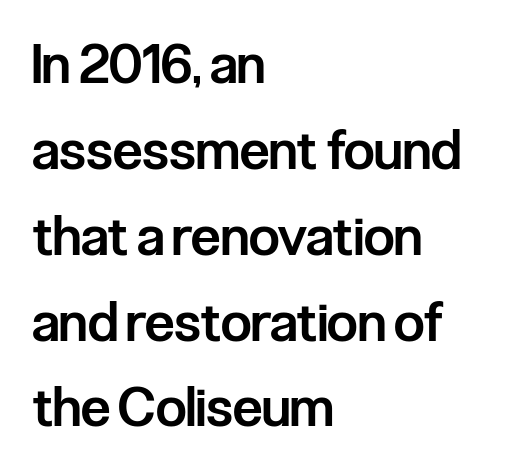
{"serif": "no", "italic": "no", "bold": "semi", "weight": "semibold", "width": "condensed", "stroke_contrast": "low", "x_height": "medium", "monospaced": "no", "underline": "no", "align": "left", "line_spacing": "normal", "line_spacing_ratio": 1.59, "letter_spacing": "normal", "letter_spacing_em": 0.0, "glyph_px": 54}
